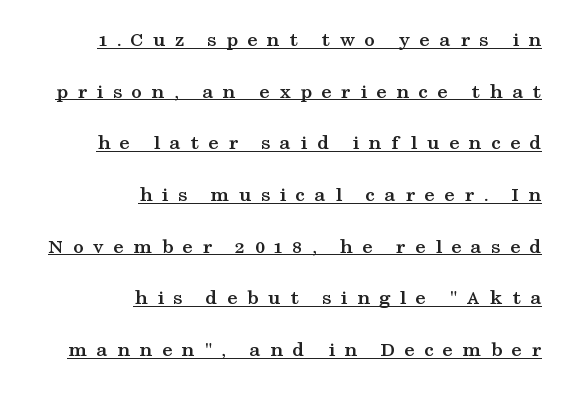
Q: Is the text bold? A: Yes.
Q: Is the text italic (slanted)? A: No, it is upright.
Q: Is the text underlined? A: Yes.
Q: How is the paragraph aligned? A: Right-aligned.
Q: Is the spacing between letters normal or unusually wide? A: Unusually wide.
Q: Is the spacing between lines tight, normal or loose? A: Loose.
